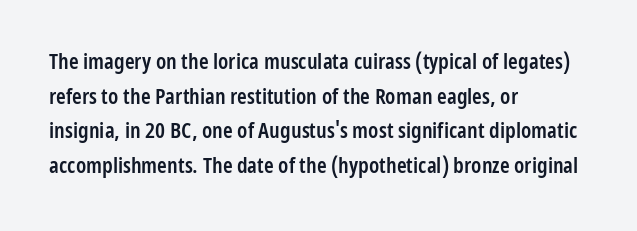
{"italic": "no", "bold": "semi", "underline": "no", "align": "left", "line_spacing": "normal", "line_spacing_ratio": 1.57, "letter_spacing": "normal", "letter_spacing_em": 0.0, "glyph_px": 22}
